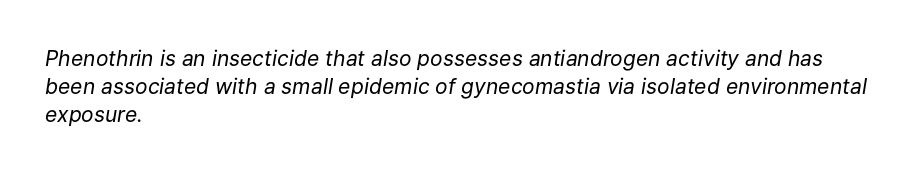
What stands out about the letter spacing? Nothing — it is the standard amount. What's the leading like? Ordinary, nothing unusual. Lines of text with bare space underneath. The text carries the slant typical of an italic or oblique font.
